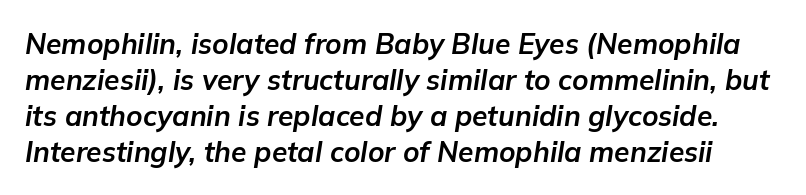
{"italic": "yes", "lean": "right", "slant_degrees": 9, "bold": "yes", "weight": "bold", "width": "normal", "stroke_contrast": "low", "x_height": "medium", "monospaced": "no", "underline": "no", "line_spacing": "normal", "line_spacing_ratio": 1.29, "letter_spacing": "normal", "letter_spacing_em": 0.0, "glyph_px": 28}
